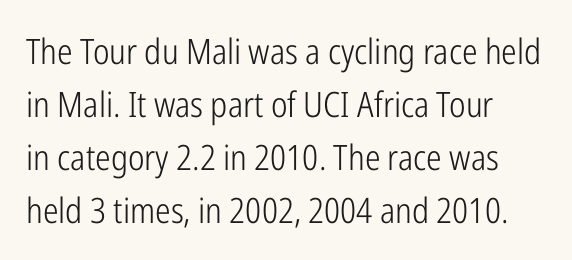
The image shows 35 px light, condensed sans-serif type, upright; set left-aligned, normal line spacing (1.51x), normal letter spacing, not underlined; low stroke contrast and a medium x-height.
